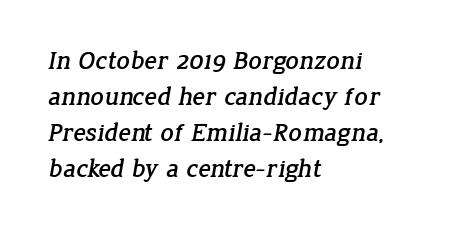
{"underline": "no", "align": "left", "line_spacing": "normal", "line_spacing_ratio": 1.38, "letter_spacing": "normal", "letter_spacing_em": 0.0, "glyph_px": 26}
